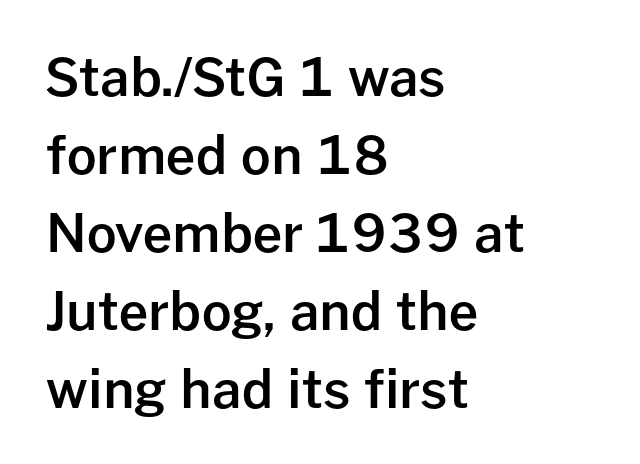
{"serif": "no", "italic": "no", "bold": "semi", "weight": "semibold", "width": "normal", "stroke_contrast": "low", "x_height": "medium", "monospaced": "no", "underline": "no", "align": "left", "line_spacing": "normal", "line_spacing_ratio": 1.5, "letter_spacing": "normal", "letter_spacing_em": 0.0, "glyph_px": 52}
